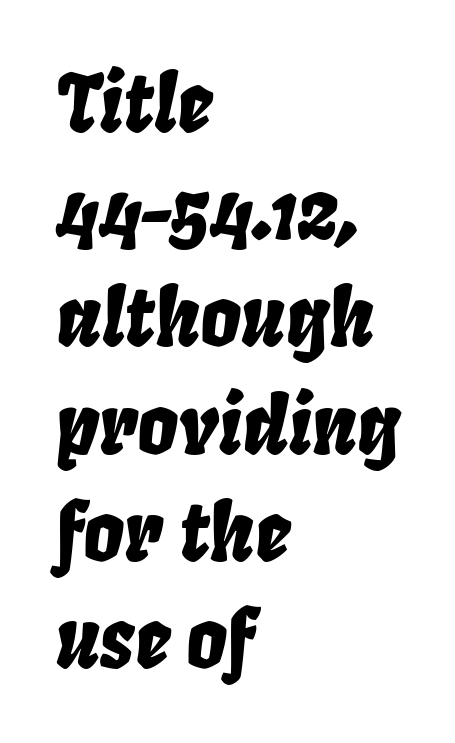
{"italic": "yes", "lean": "right", "slant_degrees": 8, "width": "condensed", "stroke_contrast": "low", "x_height": "large", "monospaced": "no", "underline": "no", "align": "left", "line_spacing": "normal", "line_spacing_ratio": 1.34, "letter_spacing": "normal", "letter_spacing_em": 0.0, "glyph_px": 80}
